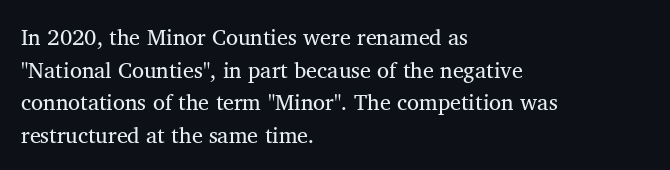
Rows of type keep a routine distance in the vertical direction. The space beneath each line is pristine and unruled. Which margin do the lines hug? The left one — the right edge is uneven. The letterforms sit shoulder to shoulder at normal distance.
